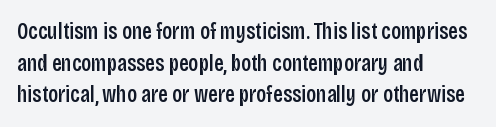
{"italic": "no", "bold": "semi", "underline": "no", "align": "left", "line_spacing": "normal", "line_spacing_ratio": 1.37, "letter_spacing": "normal", "letter_spacing_em": 0.0, "glyph_px": 23}
